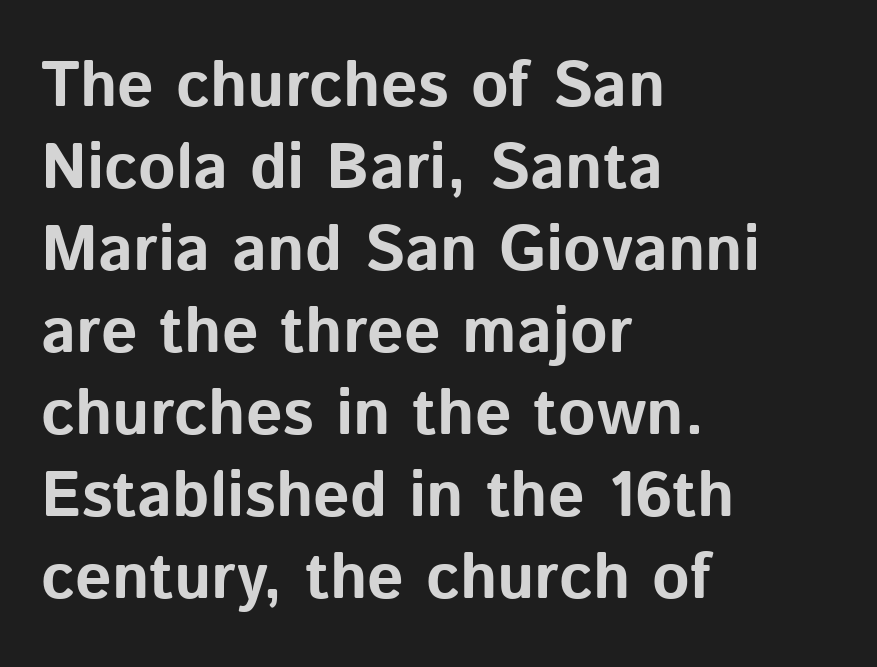
This sample has the flowing, uneven cadence of proportional lettering. The text was rendered using a sans face with plain stroke endings. Posture: upright roman. Heavy-handed strokes throughout: this text is bold. The lines are quadded left.
